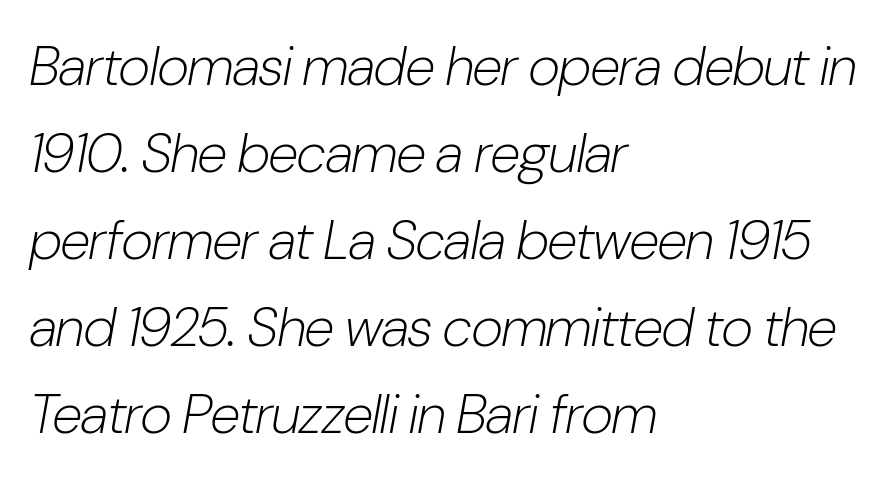
Q: Is the text bold? A: No.
Q: Is the text italic (slanted)? A: Yes, it leans right by about 10 degrees.
Q: Is the text underlined? A: No.
Q: How is the paragraph aligned? A: Left-aligned.
Q: Is the spacing between letters normal or unusually wide? A: Normal.
Q: Is the spacing between lines tight, normal or loose? A: Normal.
Q: Width (condensed, normal, or wide)? A: Condensed.
Q: Stroke contrast? A: Low.
Q: x-height? A: Medium.
Q: Monospaced? A: No.
